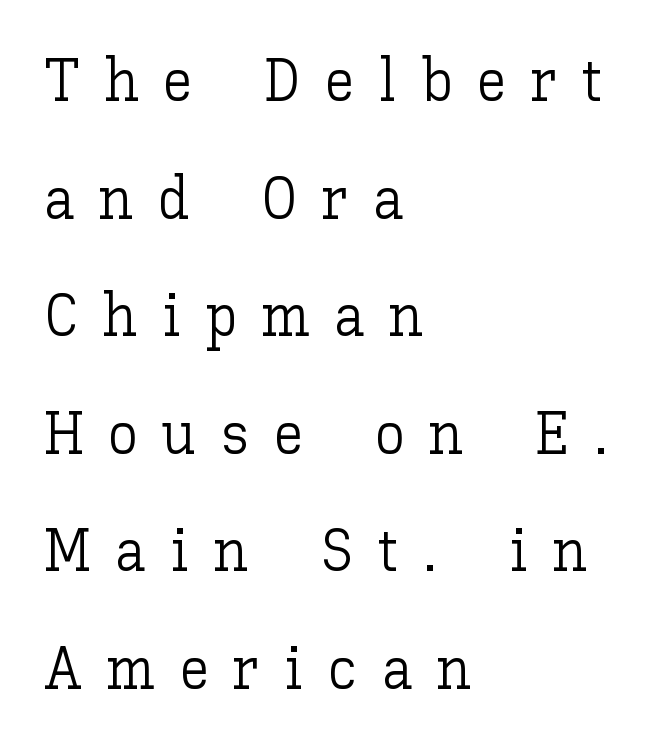
The image shows 60 px light type, upright; set left-aligned, loose line spacing (1.96x), unusually wide letter spacing (+0.41 em), not underlined; low stroke contrast and a medium x-height.
